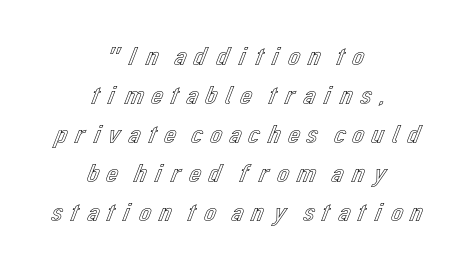
The image shows 27 px text type; set centered, normal line spacing (1.44x), not underlined.
